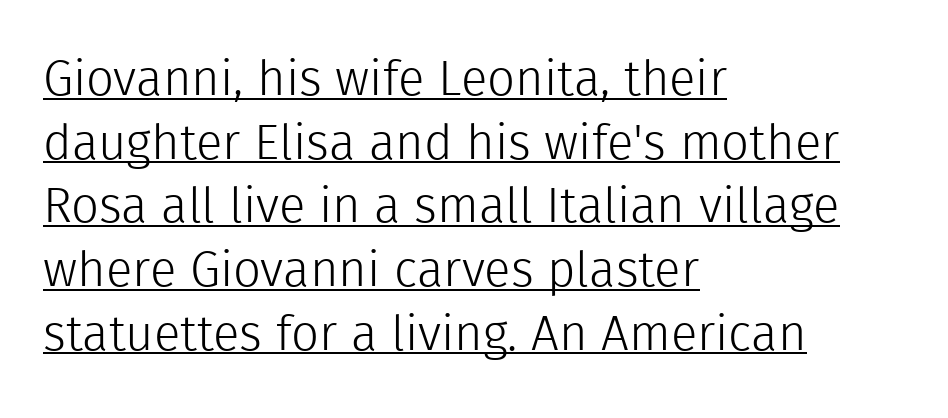
The image shows 49 px light sans-serif type, upright; set left-aligned, normal line spacing (1.3x), normal letter spacing, underlined; a medium x-height.
